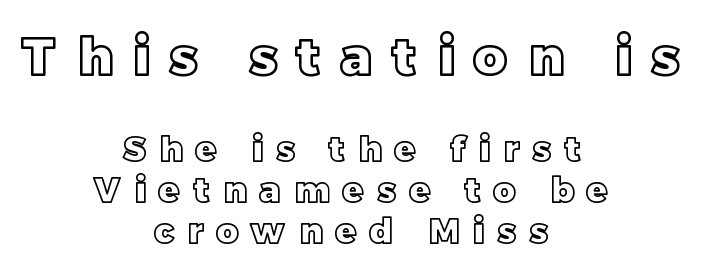
Q: Is the text italic (slanted)? A: No, it is upright.
Q: Is the text underlined? A: No.
Q: How is the paragraph aligned? A: Centered.
Q: Is the spacing between letters normal or unusually wide? A: Unusually wide.
Q: Which block of text is set in a larger size, the first (top) or the second (bottom)? A: The first (top) one.
Q: Width (condensed, normal, or wide)? A: Normal.
Q: x-height? A: Large.
Q: Monospaced? A: No.
